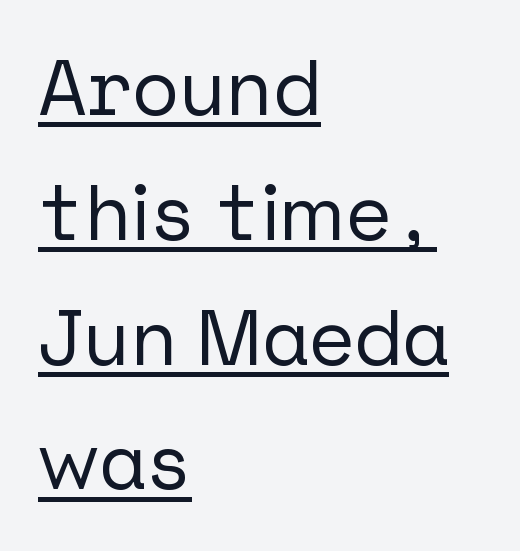
The image shows 78 px sans-serif type, upright; set left-aligned, normal line spacing (1.6x), normal letter spacing, underlined; low stroke contrast and a medium x-height.
